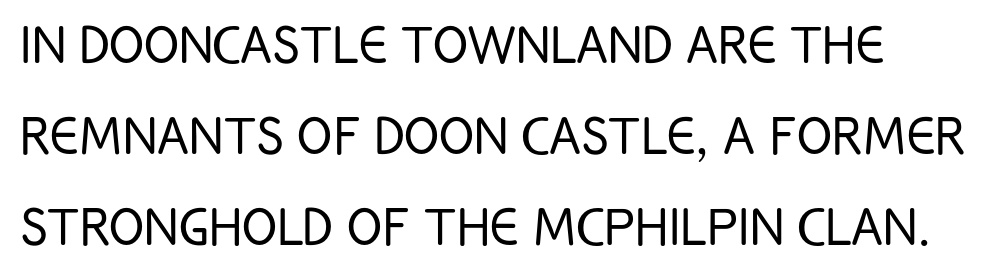
The image shows 65 px light, condensed sans-serif type, upright; set left-aligned, normal line spacing (1.4x), normal letter spacing, not underlined; low stroke contrast and a large x-height.
